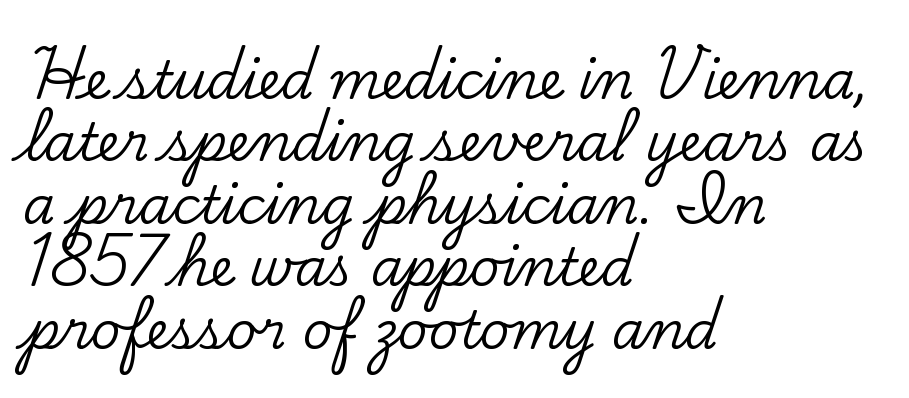
Honestly, the letter spacing is just normal — you wouldn't notice it. The passage shown is typeset with a serif family. Left-aligned paragraph, ragged on the right. Is this a fixed-width face? No — the glyphs have proportional, varying widths. Quick note: underline off.
